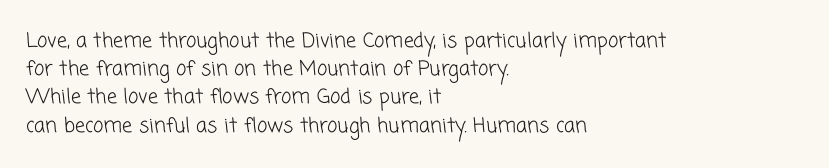
The image shows 20 px text type; set left-aligned, normal line spacing (1.41x), normal letter spacing, not underlined.
